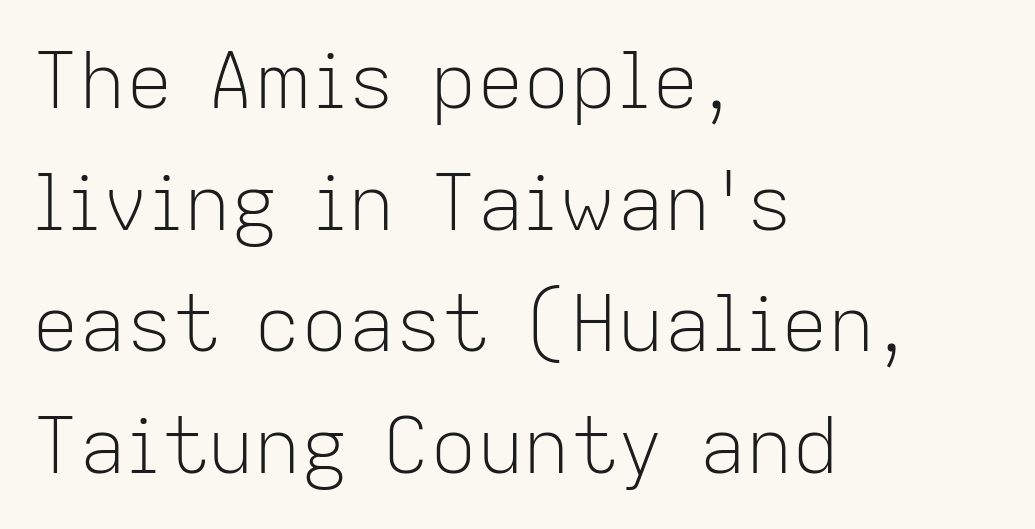
{"serif": "no", "italic": "no", "bold": "no", "weight": "light", "width": "normal", "stroke_contrast": "low", "x_height": "medium", "monospaced": "no", "underline": "no", "align": "left", "line_spacing": "normal", "line_spacing_ratio": 1.56, "letter_spacing": "normal", "letter_spacing_em": 0.0, "glyph_px": 78}
